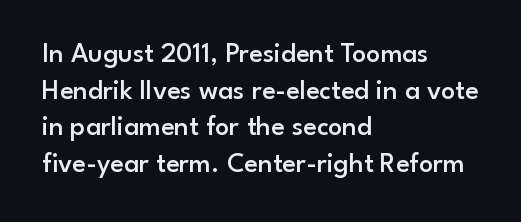
The image shows 28 px semibold sans-serif type, upright; set left-aligned, normal line spacing (1.31x), normal letter spacing, not underlined; low stroke contrast and a small x-height.
